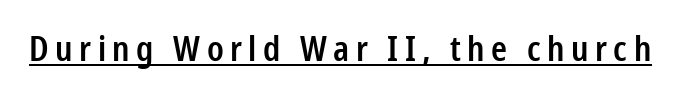
The glyphs have the mass of a demibold cut, below bold. These lines are rendered in a variable-pitch font. A baseline rule has been typeset under these characters. Upright lettering throughout. Grotesque or geometric, the face here clearly has no serifs.
